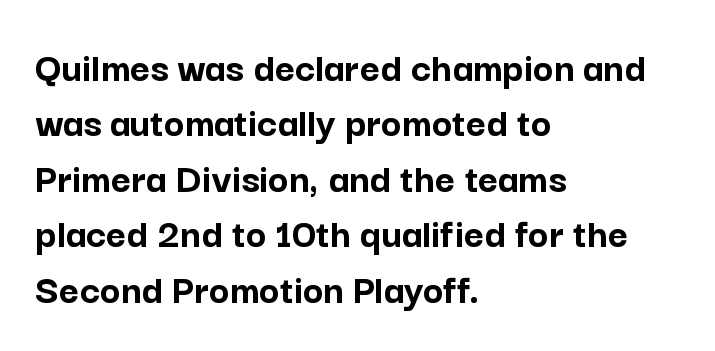
{"serif": "no", "italic": "no", "bold": "yes", "weight": "semibold", "width": "normal", "stroke_contrast": "low", "x_height": "medium", "monospaced": "no", "underline": "no", "align": "left", "line_spacing": "normal", "line_spacing_ratio": 1.29, "letter_spacing": "normal", "letter_spacing_em": 0.0, "glyph_px": 43}
